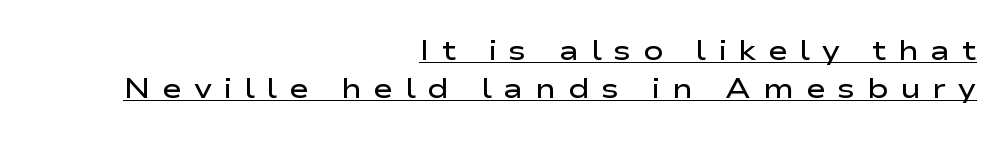
{"italic": "no", "bold": "semi", "underline": "yes", "align": "right", "line_spacing": "normal", "line_spacing_ratio": 1.42, "letter_spacing": "wide", "letter_spacing_em": 0.43, "glyph_px": 27}
